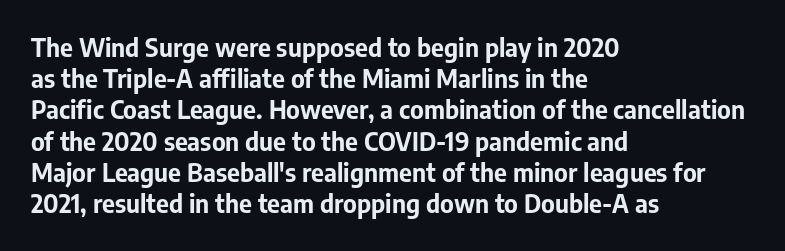
Q: Is the text bold? A: Yes.
Q: Is the text italic (slanted)? A: No, it is upright.
Q: Is the text underlined? A: No.
Q: How is the paragraph aligned? A: Left-aligned.
Q: Is the spacing between letters normal or unusually wide? A: Normal.
Q: Is the spacing between lines tight, normal or loose? A: Normal.
